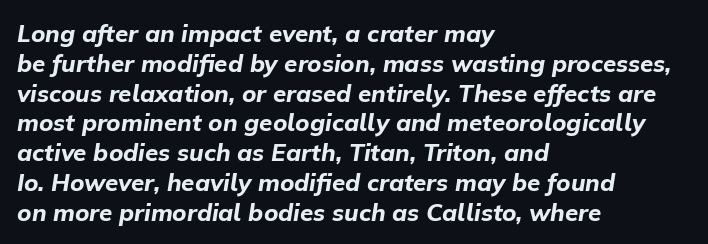
The image shows 24 px bold type, italic (leaning right); set left-aligned, line spacing 1.24x, normal letter spacing, not underlined.
